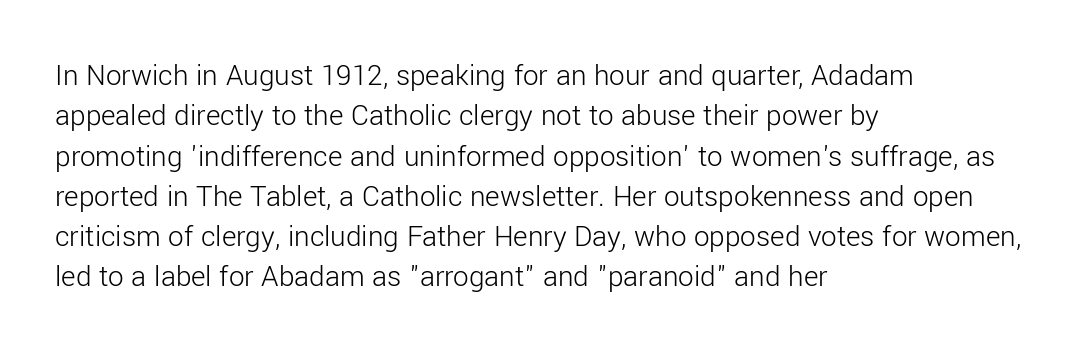
Here the designer chose a conventional face with non-uniform glyph widths. Notice how the stems are strictly vertical — no italics here. Heaviness? Minimal to ordinary, like unemphasized prose. Typeset ragged right — the left edge is the straight one. Note: no serifs on the glyphs.
